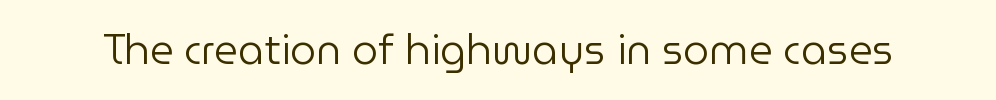
{"serif": "no", "italic": "no", "bold": "no", "weight": "regular", "width": "normal", "stroke_contrast": "low", "x_height": "medium", "monospaced": "no", "underline": "no", "letter_spacing": "normal", "letter_spacing_em": 0.0, "glyph_px": 41}
